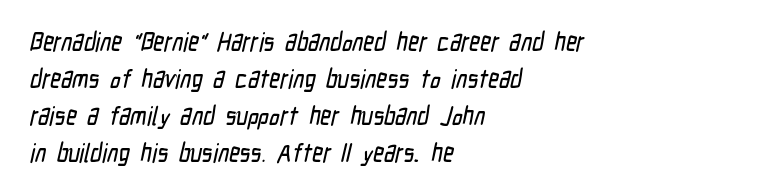
Honestly, the row spacing looks completely unremarkable. Every row of glyphs begins at an identical x-position on the left. The strip under each line holds only bare page. Here the glyphs are tracked normally, forming tight word shapes.
